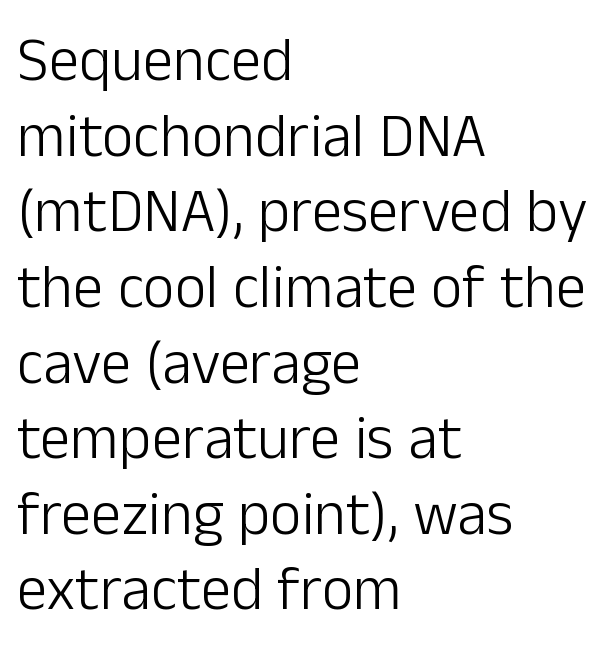
The typeface has the unassuming heft of standard copy or less. This rendering leaves character spacing at its baseline value. These lines stack with their left ends in a neat column. Serifs: no, the terminals of the letterforms are clean. A bare baseline throughout the passage. Is there any slant? The stems are plumb.
